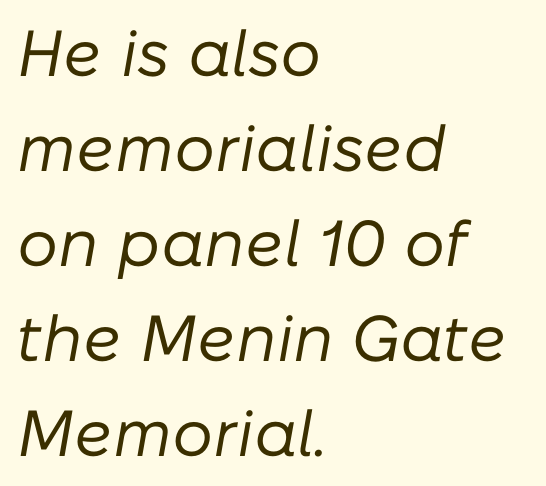
Yep, that's italic — everything's leaning. Short note: letters normally spaced. Nothing heavy about these letters — not bold at all. The rendering uses natural spacing where letterforms have individual widths. Is the block centered? No — it sits flush against the left margin. Compared with typical paragraphs, the rows here are spaced about the same.
